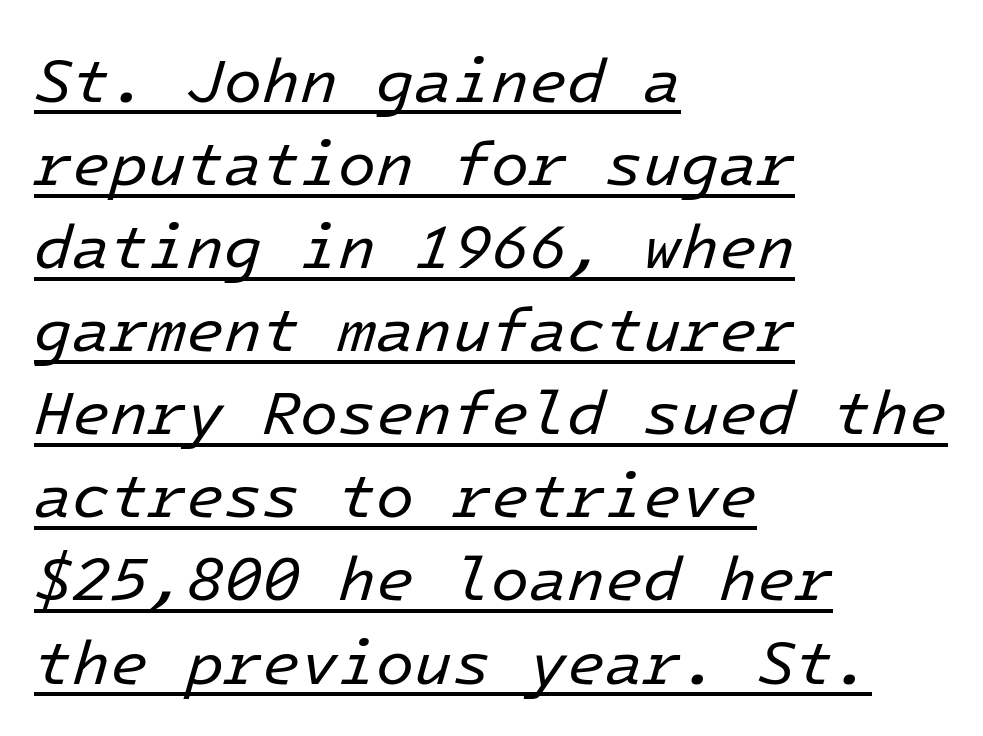
These lines were composed using italics. A continuous stroke trails under the words, as in a hyperlink. A typesetter would call this leading conventional body-copy spacing. Tracking here is standard; glyphs follow each other at the usual distance. The weight tops out at a normal text grade. The ragged edge is on the right, which tells us the setting is flush left.
